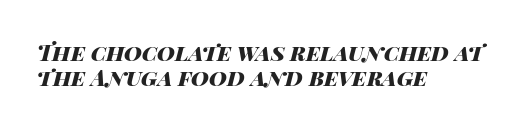
The image shows 22 px bold type, italic (leaning right); set left-aligned, tight line spacing (1.13x), normal letter spacing, not underlined.
